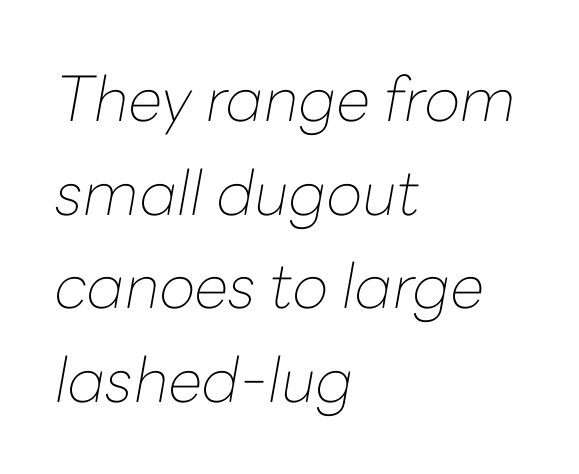
The image shows 62 px thin type, italic (leaning right); set left-aligned, normal line spacing (1.51x), normal letter spacing, not underlined; low stroke contrast and a medium x-height.
